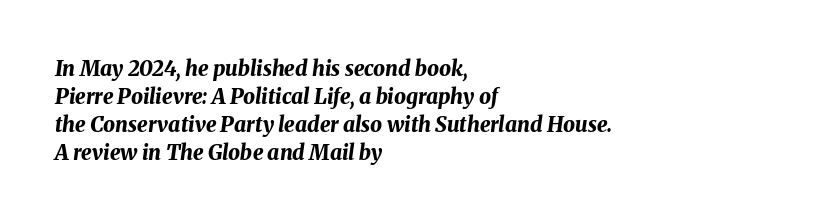
{"italic": "yes", "lean": "right", "slant_degrees": 8, "bold": "yes", "underline": "no", "align": "left", "line_spacing": "normal", "line_spacing_ratio": 1.33, "letter_spacing": "normal", "letter_spacing_em": 0.0, "glyph_px": 21}
